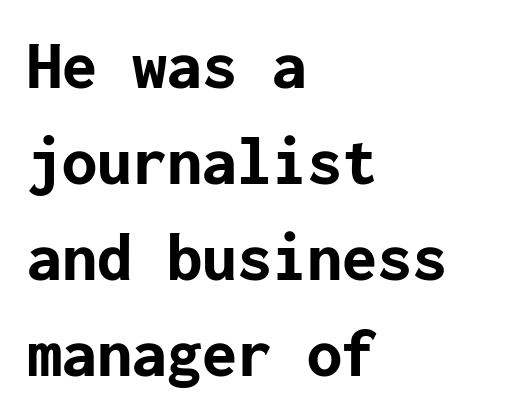
Q: Is the text bold? A: Yes.
Q: Is the text italic (slanted)? A: No, it is upright.
Q: Is the typeface a serif or a sans-serif typeface? A: Sans-serif.
Q: Is the text underlined? A: No.
Q: How is the paragraph aligned? A: Left-aligned.
Q: Is the spacing between letters normal or unusually wide? A: Normal.
Q: Is the spacing between lines tight, normal or loose? A: Normal.
Q: Width (condensed, normal, or wide)? A: Normal.
Q: Stroke contrast? A: Low.
Q: x-height? A: Medium.
